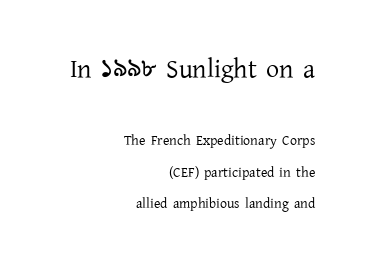
The image shows 26 px text type, upright; set right-aligned, loose line spacing (2.27x), normal letter spacing, not underlined; the first (top) block is 1.86x larger.
